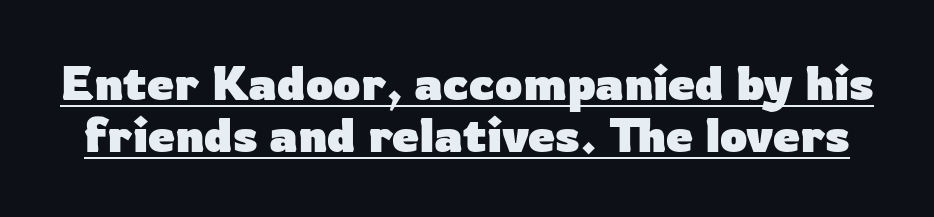
Letter spacing: default. What weight is shown? A full bold with thick strokes. Each new line begins almost immediately beneath the previous one. It's the straight-up-and-down kind of type. The typesetter has applied underlining to the passage shown. Serifs: no, the terminals of the letterforms are clean.
